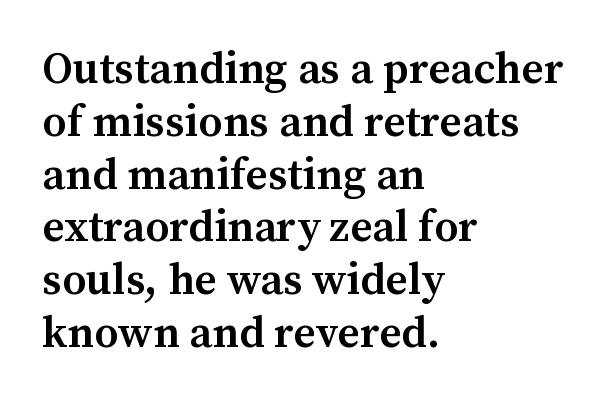
Q: Is the text bold? A: Semi-bold.
Q: Is the text italic (slanted)? A: No, it is upright.
Q: Is the typeface a serif or a sans-serif typeface? A: Serif.
Q: Is the text underlined? A: No.
Q: How is the paragraph aligned? A: Left-aligned.
Q: Is the spacing between letters normal or unusually wide? A: Normal.
Q: Width (condensed, normal, or wide)? A: Normal.
Q: Stroke contrast? A: Medium.
Q: x-height? A: Medium.
Q: Monospaced? A: No.
